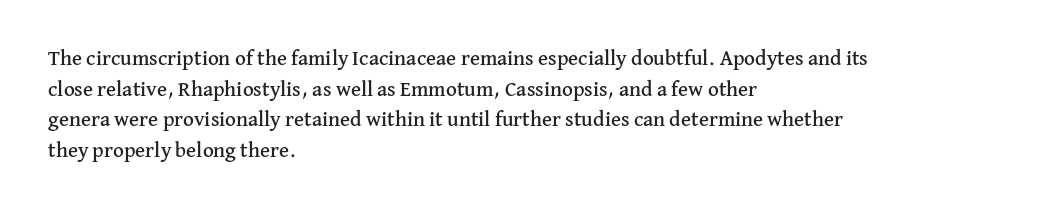
Q: Is the text italic (slanted)? A: No, it is upright.
Q: Is the text underlined? A: No.
Q: How is the paragraph aligned? A: Left-aligned.
Q: Is the spacing between letters normal or unusually wide? A: Normal.
Q: Is the spacing between lines tight, normal or loose? A: Normal.
